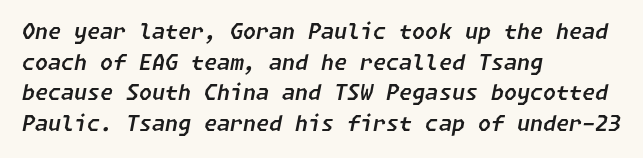
{"italic": "yes", "lean": "right", "slant_degrees": 11, "underline": "no", "align": "left", "line_spacing": "normal", "line_spacing_ratio": 1.46, "letter_spacing": "normal", "letter_spacing_em": 0.0, "glyph_px": 21}
